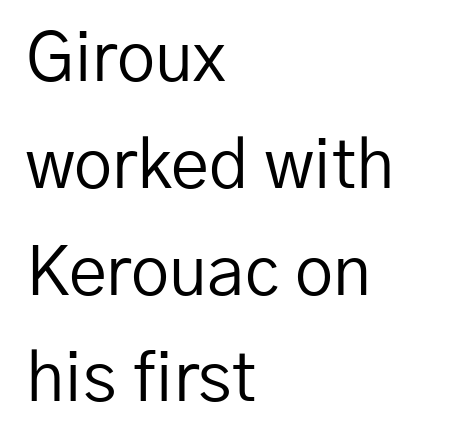
Q: Is the text bold? A: No.
Q: Is the text italic (slanted)? A: No, it is upright.
Q: Is the typeface a serif or a sans-serif typeface? A: Sans-serif.
Q: Is the text underlined? A: No.
Q: How is the paragraph aligned? A: Left-aligned.
Q: Is the spacing between letters normal or unusually wide? A: Normal.
Q: Is the spacing between lines tight, normal or loose? A: Normal.
Q: Width (condensed, normal, or wide)? A: Normal.
Q: Stroke contrast? A: Low.
Q: x-height? A: Medium.
Q: Monospaced? A: No.
